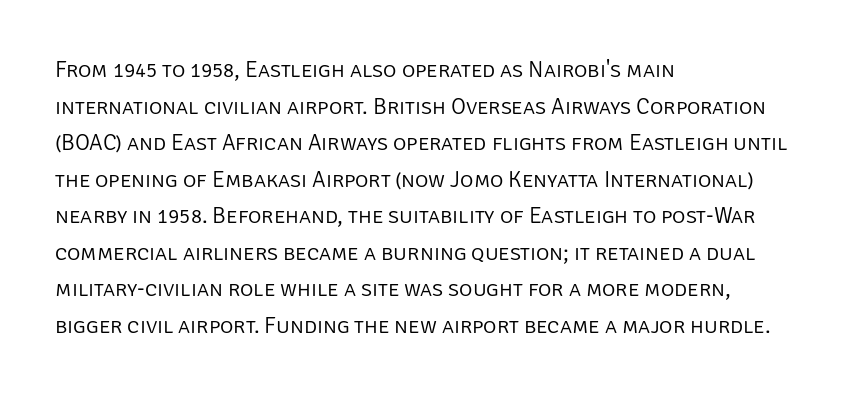
{"italic": "no", "bold": "no", "underline": "no", "align": "left", "line_spacing": "normal", "line_spacing_ratio": 1.59, "letter_spacing": "normal", "letter_spacing_em": 0.0, "glyph_px": 23}
